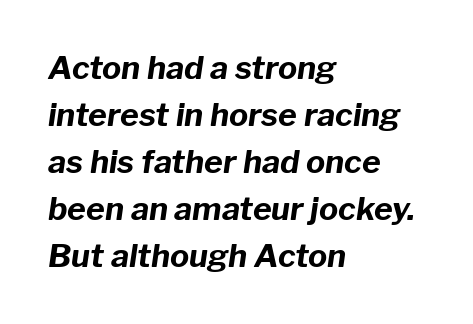
Q: Is the text bold? A: Yes.
Q: Is the text italic (slanted)? A: Yes, it leans right by about 8 degrees.
Q: Is the text underlined? A: No.
Q: How is the paragraph aligned? A: Left-aligned.
Q: Is the spacing between letters normal or unusually wide? A: Normal.
Q: Is the spacing between lines tight, normal or loose? A: Normal.
Q: Width (condensed, normal, or wide)? A: Normal.
Q: Stroke contrast? A: Low.
Q: x-height? A: Medium.
Q: Monospaced? A: No.
